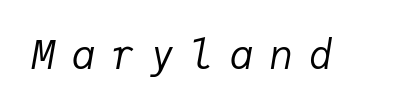
Q: Is the text bold? A: No.
Q: Is the text italic (slanted)? A: Yes, it leans right by about 9 degrees.
Q: Is the text underlined? A: No.
Q: Is the spacing between letters normal or unusually wide? A: Unusually wide.
Q: Width (condensed, normal, or wide)? A: Normal.
Q: Stroke contrast? A: Low.
Q: x-height? A: Medium.
Q: Monospaced? A: Yes.
